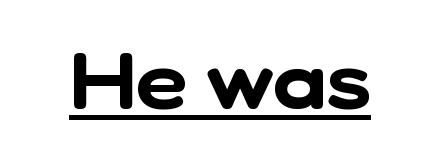
Every word sits above its own underline. The face used here is proportionally spaced, like ordinary book or web type. Spacing between characters is what you'd get straight out of the box. This sample uses a sans-serif face.
